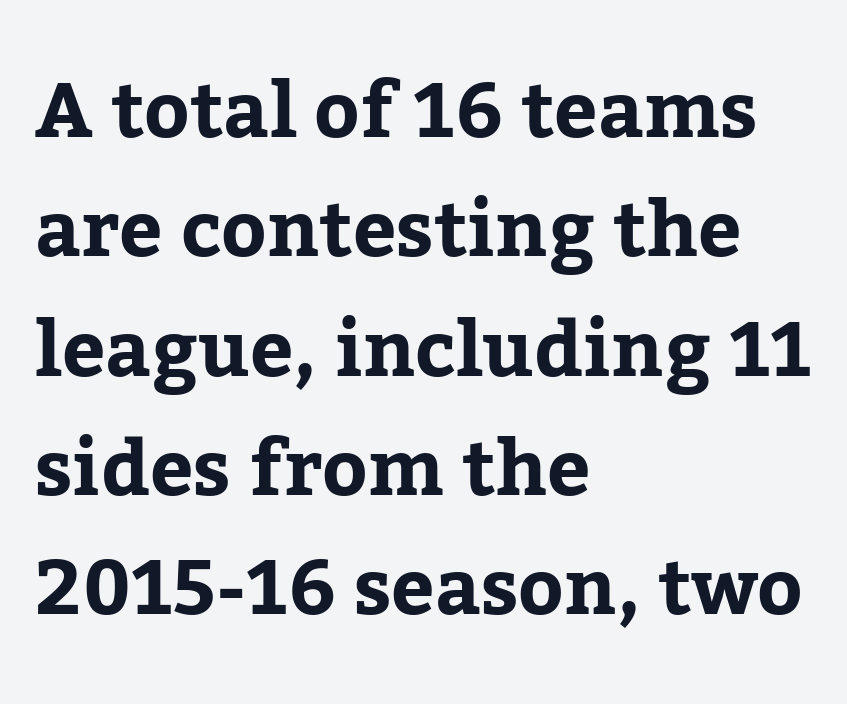
No extra tracking has been applied to these lines. Stroke terminals: seriffed. Style check: upright. No word sits above an underline. Layout note: lines flush left. The block of text has a typical density, with ordinary space between rows.
